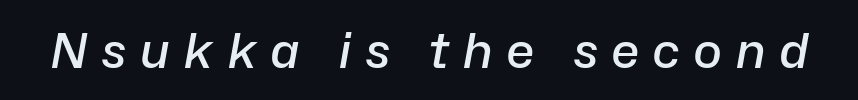
Is this a fixed-width face? No — the glyphs have proportional, varying widths. Just letters on the line, the space beneath them empty. Summary of weight: moderately heavy, a semibold. How are the letters spaced? Widely, with obvious added tracking.
